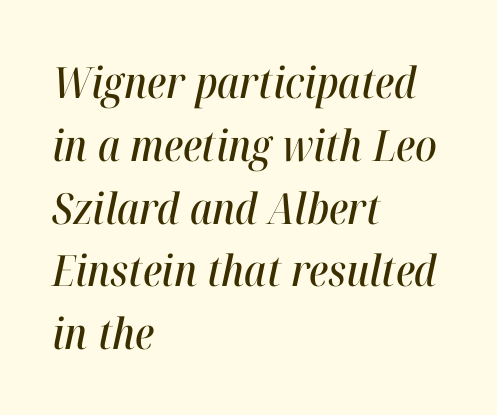
The image shows 43 px condensed type, italic (leaning right); set left-aligned, normal line spacing (1.46x), normal letter spacing, not underlined; high stroke contrast and a medium x-height.
